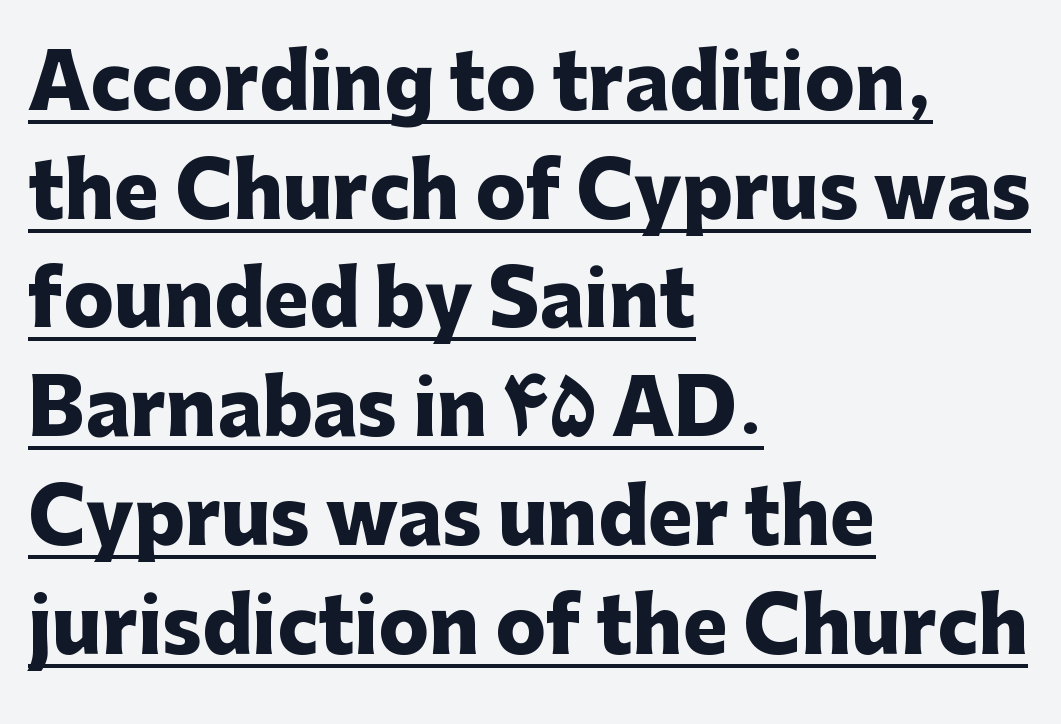
The image shows 75 px heavy sans-serif type, upright; set left-aligned, normal line spacing (1.45x), normal letter spacing, underlined; low stroke contrast and a medium x-height.
